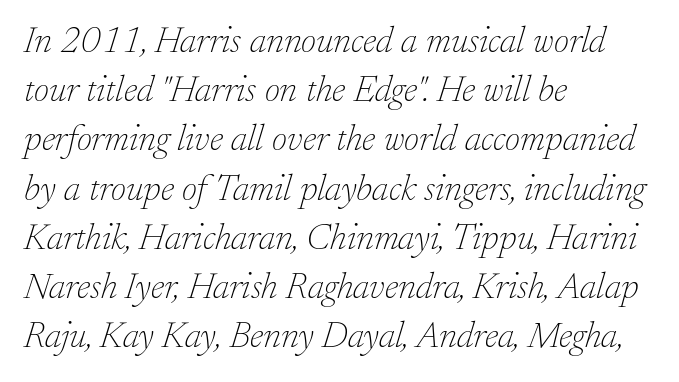
The image shows 37 px thin serif type, italic (leaning right); set left-aligned, normal line spacing (1.33x), normal letter spacing, not underlined; low stroke contrast and a small x-height.
